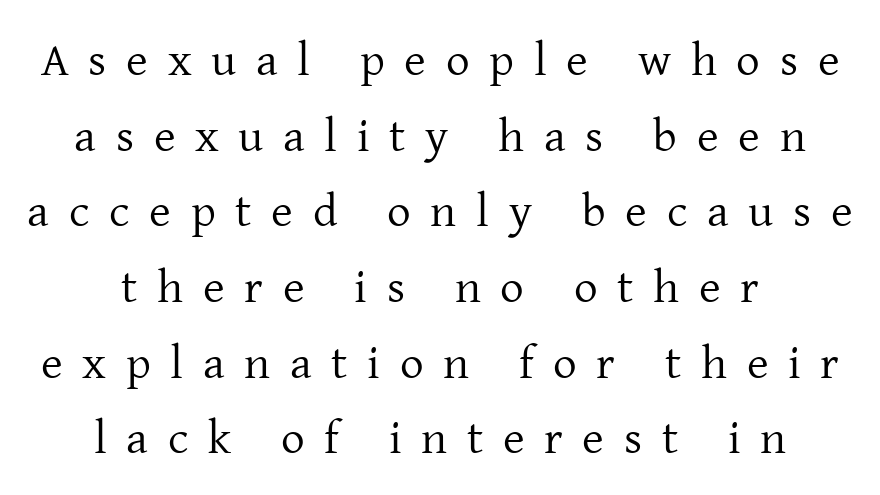
This sample uses a serif face. Descenders are the only things crossing below the line. No letter is thick-stroked: the sample isn't bold. The axis of the letterforms is exactly vertical. Note the varied advance widths — an 'i' is clearly narrower than an 'm'. Successive baselines arrive at the customary interval.
